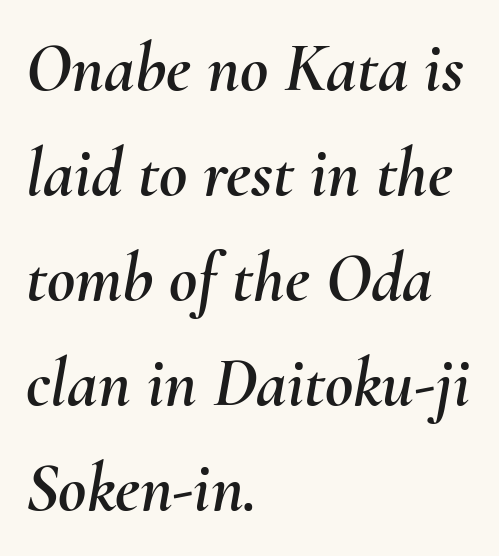
The passage shown is typed in a proportional face where columns would drift. The specimen omits any rule beneath the text block's lines. The vertical gap from one line to the next is medium. Letter spacing: default.
